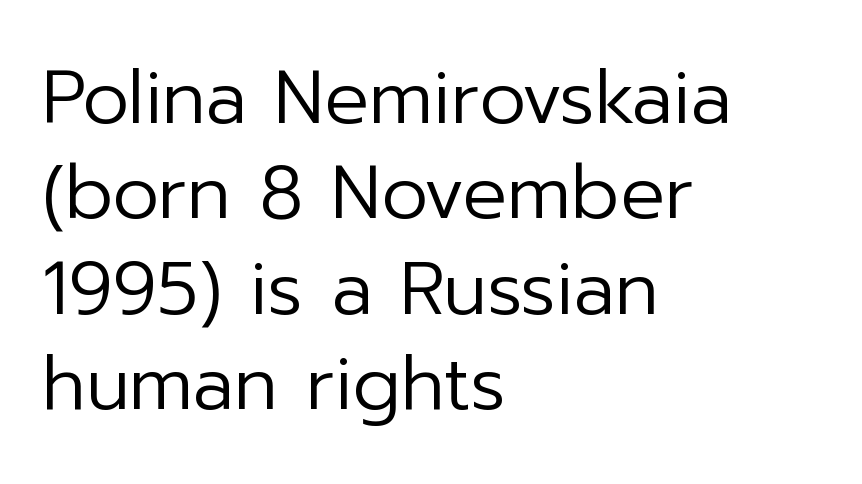
Stems and bowls with no extra thickness — not bold. The typesetter chose a ragged-right arrangement here. Nope, not italic — everything's standing straight. Evenly set lines give the paragraph a standard silhouette. The foot of each line stays bare and open.
